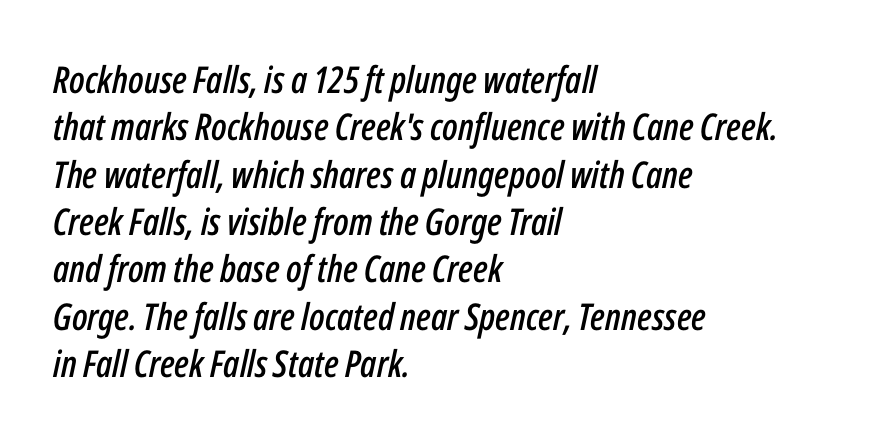
The image shows 37 px condensed type, italic (leaning right); set left-aligned, normal line spacing (1.28x), normal letter spacing, not underlined; low stroke contrast and a medium x-height.
